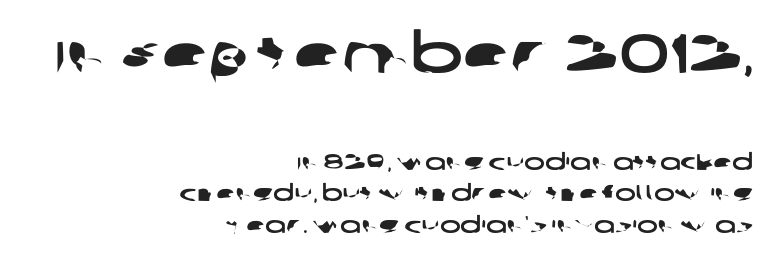
Q: Is the typeface a serif or a sans-serif typeface? A: Sans-serif.
Q: Is the text underlined? A: No.
Q: How is the paragraph aligned? A: Right-aligned.
Q: Is the spacing between letters normal or unusually wide? A: Normal.
Q: Is the spacing between lines tight, normal or loose? A: Normal.
Q: Which block of text is set in a larger size, the first (top) or the second (bottom)? A: The first (top) one.
Q: Width (condensed, normal, or wide)? A: Wide.
Q: Stroke contrast? A: Low.
Q: x-height? A: Large.
Q: Monospaced? A: No.
